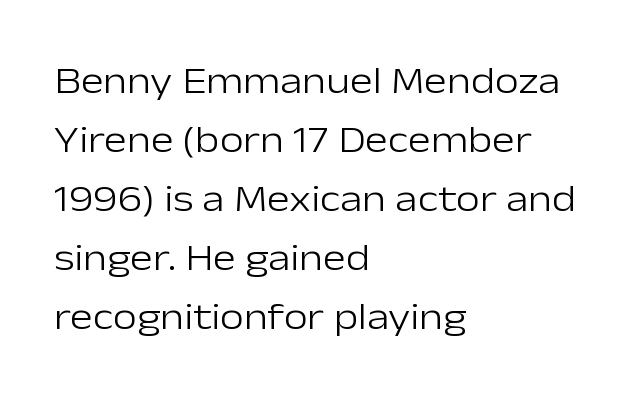
Does the copy run flush right? No — it runs flush left. Each row of text sits above clean, open space. Stems here are at most as thick as an everyday book face. Words appear dense and cohesive because spacing is normal.
